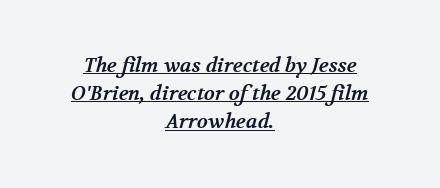
{"bold": "yes", "underline": "yes", "align": "center", "line_spacing": "normal", "line_spacing_ratio": 1.41, "letter_spacing": "normal", "letter_spacing_em": 0.0, "glyph_px": 20}
